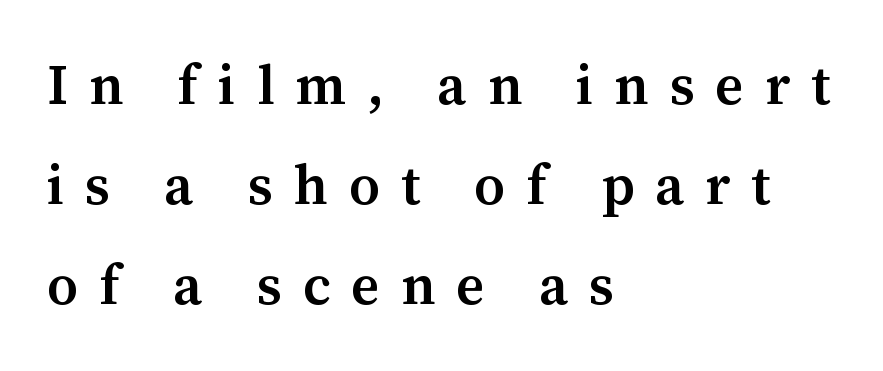
Glance below the letters and you will spot only blank space. Style check: upright. The rendering shows small feet on the letterforms — a serif design. Left-aligned paragraph, ragged on the right. These lines carry some extra weight — a demibold, not a full bold. The rendering uses natural spacing where letterforms have individual widths.
